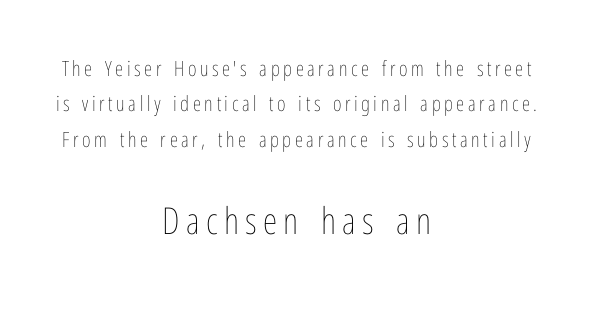
The image shows 37 px thin, condensed type, upright; set centered, normal line spacing (1.69x), not underlined; the second (bottom) block is 1.76x larger; low stroke contrast and a medium x-height.
